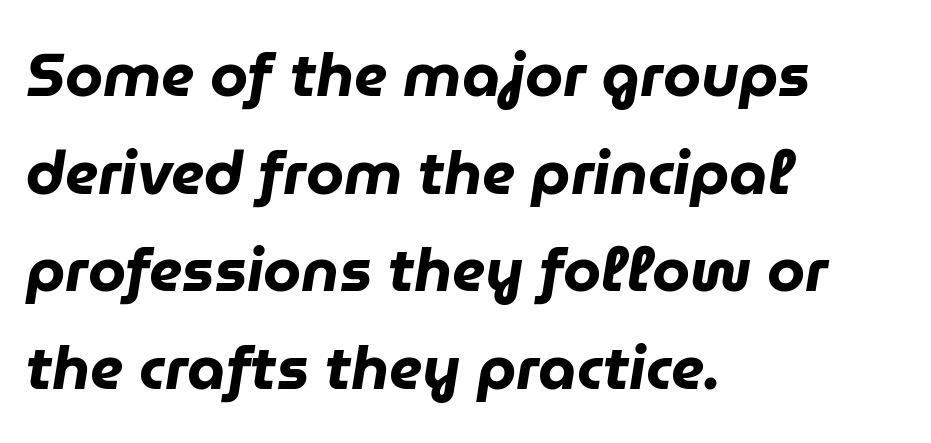
The image shows 61 px heavy type, italic (leaning right); set left-aligned, normal line spacing (1.6x), normal letter spacing, not underlined; low stroke contrast and a medium x-height.
